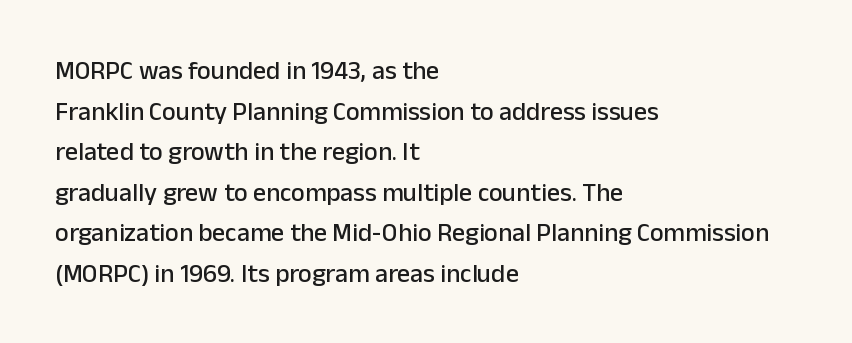
The image shows 26 px text type, upright; set left-aligned, normal line spacing (1.56x), normal letter spacing, not underlined.
